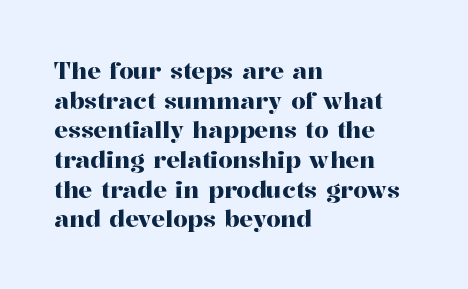
Q: Is the text italic (slanted)? A: No, it is upright.
Q: Is the text underlined? A: No.
Q: How is the paragraph aligned? A: Left-aligned.
Q: Is the spacing between letters normal or unusually wide? A: Normal.
Q: Is the spacing between lines tight, normal or loose? A: Normal.
